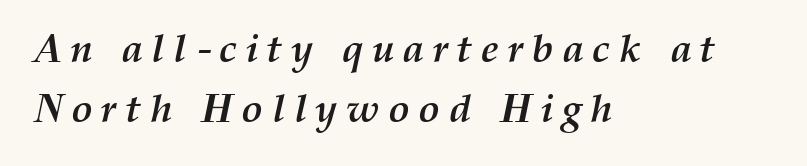
Short note: letters widely spaced. Bold? Absolutely — the strokes are thick and heavy. Do the characters align in a grid? No, the font is proportional. Line starts are locked; line ends wander. The gap between lines stays unmarked.
